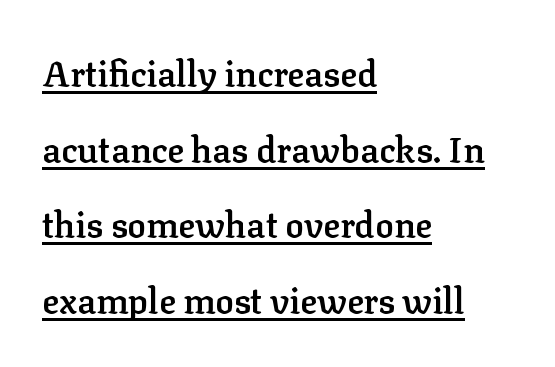
Q: Is the text bold? A: Semi-bold.
Q: Is the text italic (slanted)? A: No, it is upright.
Q: Is the typeface a serif or a sans-serif typeface? A: Serif.
Q: Is the text underlined? A: Yes.
Q: How is the paragraph aligned? A: Left-aligned.
Q: Is the spacing between letters normal or unusually wide? A: Normal.
Q: Is the spacing between lines tight, normal or loose? A: Loose.
Q: Width (condensed, normal, or wide)? A: Normal.
Q: Stroke contrast? A: Low.
Q: x-height? A: Medium.
Q: Monospaced? A: No.
